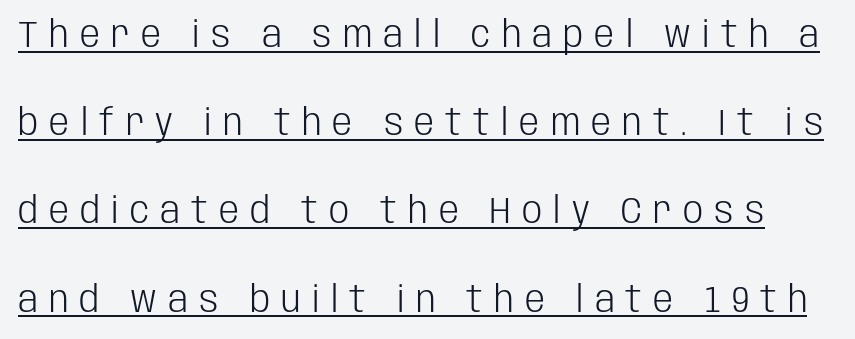
Q: Is the text bold? A: No.
Q: Is the text italic (slanted)? A: No, it is upright.
Q: Is the typeface a serif or a sans-serif typeface? A: Sans-serif.
Q: Is the text underlined? A: Yes.
Q: Is the spacing between letters normal or unusually wide? A: Unusually wide.
Q: Is the spacing between lines tight, normal or loose? A: Loose.
Q: Width (condensed, normal, or wide)? A: Condensed.
Q: Stroke contrast? A: Low.
Q: x-height? A: Large.
Q: Monospaced? A: No.
